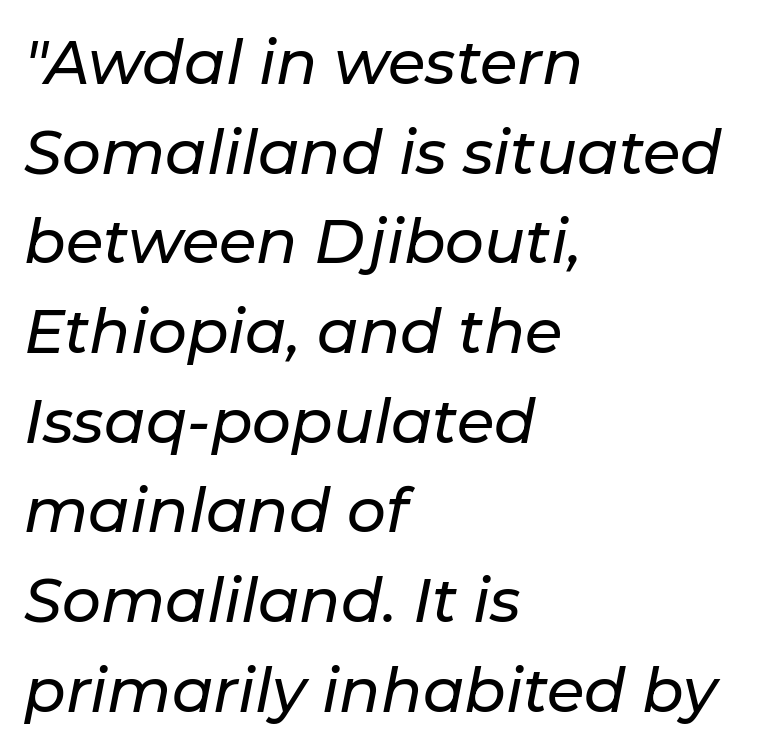
The image shows 61 px text type, italic (leaning right); set left-aligned, normal line spacing (1.47x), normal letter spacing, not underlined; low stroke contrast and a medium x-height.
